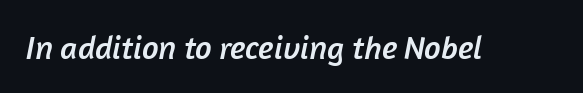
The face used here is a sans, in the tradition of grotesques and geometrics. Glyph-to-glyph distance matches everyday printed text. Plain, unruled lines of type. Looks like regular typesetting: each glyph gets only the width it needs.
